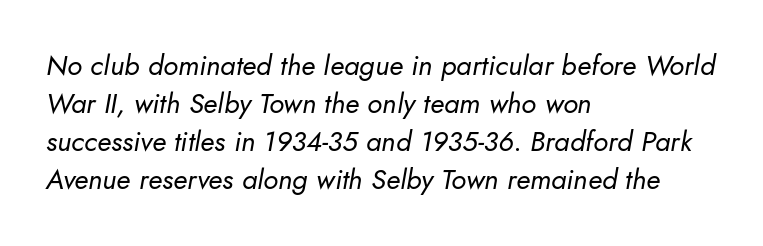
{"italic": "yes", "lean": "right", "slant_degrees": 10, "bold": "no", "weight": "regular", "width": "normal", "stroke_contrast": "low", "x_height": "small", "monospaced": "no", "underline": "no", "align": "left", "line_spacing": "normal", "line_spacing_ratio": 1.36, "letter_spacing": "normal", "letter_spacing_em": 0.0, "glyph_px": 28}
